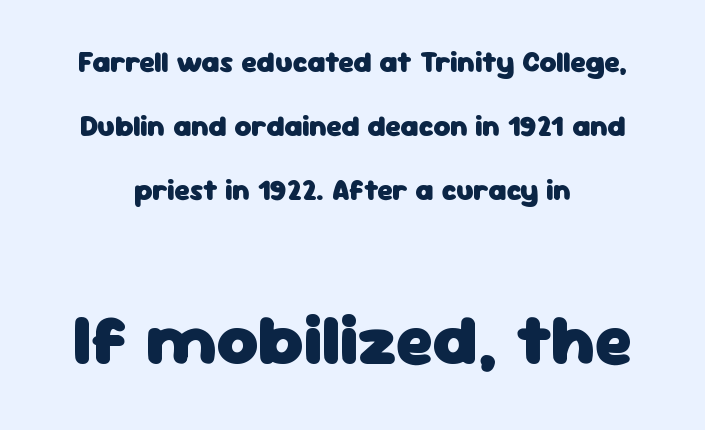
The image shows 72 px heavy sans-serif type, upright; set loose line spacing (2.2x), normal letter spacing, not underlined; the second (bottom) block is 2.48x larger; low stroke contrast and a medium x-height.
